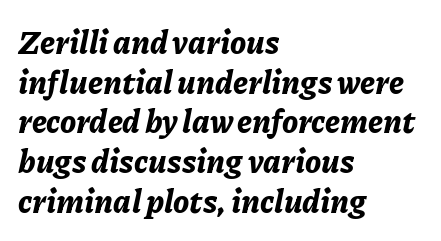
{"italic": "yes", "lean": "right", "slant_degrees": 11, "bold": "yes", "weight": "bold", "width": "normal", "stroke_contrast": "low", "x_height": "medium", "monospaced": "no", "underline": "no", "align": "left", "line_spacing_ratio": 1.24, "letter_spacing": "normal", "letter_spacing_em": 0.0, "glyph_px": 32}
